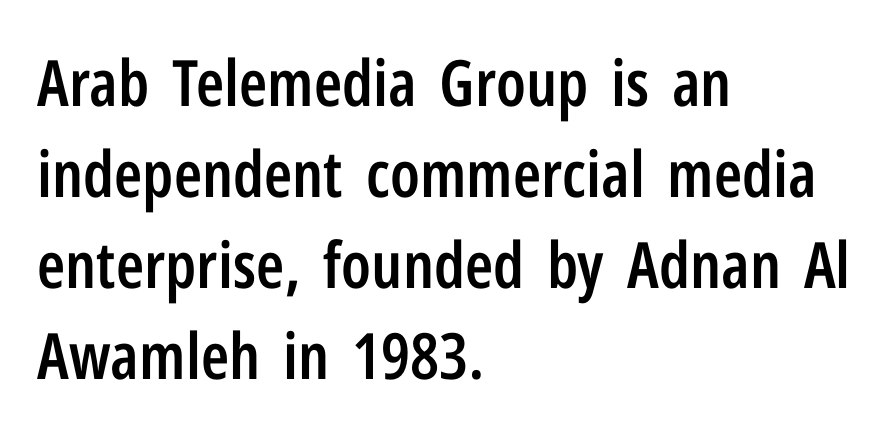
{"serif": "no", "italic": "no", "bold": "semi", "weight": "semibold", "width": "condensed", "stroke_contrast": "low", "x_height": "medium", "monospaced": "no", "underline": "no", "align": "left", "line_spacing": "normal", "line_spacing_ratio": 1.42, "letter_spacing": "normal", "letter_spacing_em": 0.0, "glyph_px": 64}
